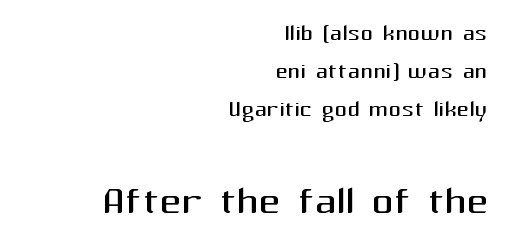
Leftover space on each line is placed entirely before the opening word. Looks like regular typesetting: each glyph gets only the width it needs. The type family on display is of the sans-serif kind. Unlike italic type, these characters show no tilt at all. Weight: not bold — regular or lighter. Short note: letters normally spaced.
